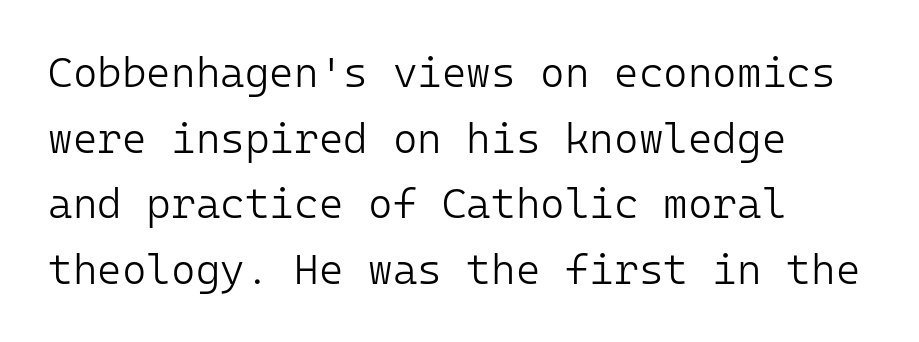
{"serif": "no", "italic": "no", "bold": "no", "weight": "light", "width": "normal", "stroke_contrast": "low", "x_height": "medium", "monospaced": "yes", "underline": "no", "align": "left", "line_spacing": "normal", "line_spacing_ratio": 1.56, "letter_spacing": "normal", "letter_spacing_em": 0.0, "glyph_px": 42}
